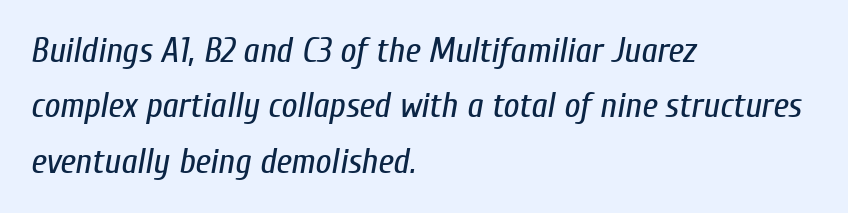
Spacing between characters is what you'd get straight out of the box. Reading down the column, the eye jumps a familiar distance to each next line. Proportional: the letters do not fall into vertical columns. Horizontally, the lines are justified to the leading edge only.
